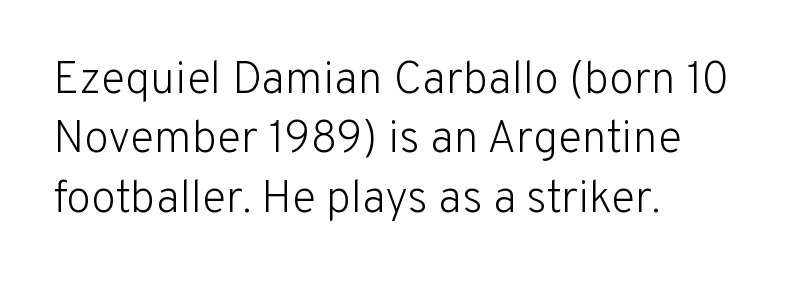
Q: Is the text bold? A: No.
Q: Is the text italic (slanted)? A: No, it is upright.
Q: Is the typeface a serif or a sans-serif typeface? A: Sans-serif.
Q: Is the text underlined? A: No.
Q: How is the paragraph aligned? A: Left-aligned.
Q: Is the spacing between letters normal or unusually wide? A: Normal.
Q: Is the spacing between lines tight, normal or loose? A: Normal.
Q: Width (condensed, normal, or wide)? A: Normal.
Q: Stroke contrast? A: Low.
Q: x-height? A: Medium.
Q: Monospaced? A: No.
